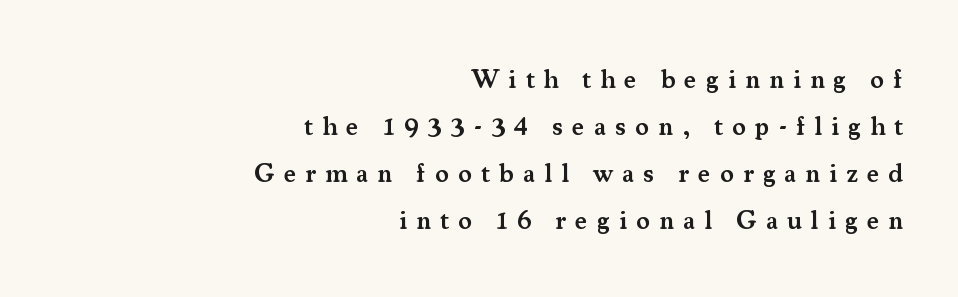
Q: Is the text bold? A: Semi-bold.
Q: Is the text italic (slanted)? A: No, it is upright.
Q: Is the text underlined? A: No.
Q: How is the paragraph aligned? A: Right-aligned.
Q: Is the spacing between letters normal or unusually wide? A: Unusually wide.
